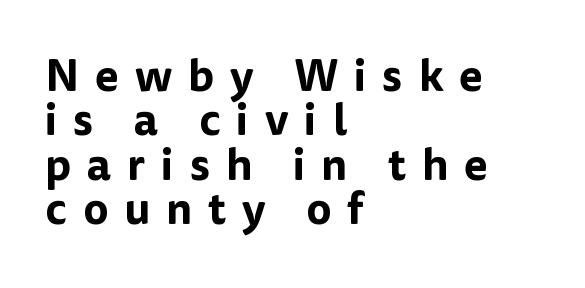
{"serif": "no", "italic": "no", "width": "normal", "stroke_contrast": "low", "x_height": "medium", "monospaced": "no", "underline": "no", "align": "left", "line_spacing": "tight", "line_spacing_ratio": 1.01, "letter_spacing": "wide", "letter_spacing_em": 0.36, "glyph_px": 44}
